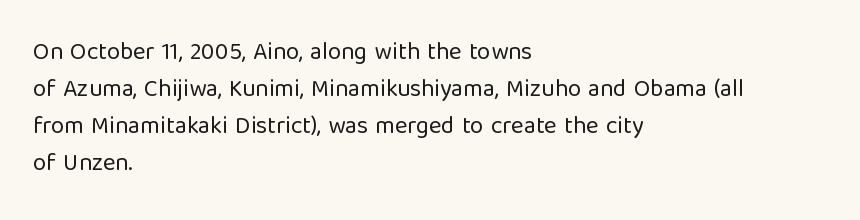
The image shows 24 px text type, upright; set left-aligned, normal line spacing (1.54x), normal letter spacing, not underlined.
